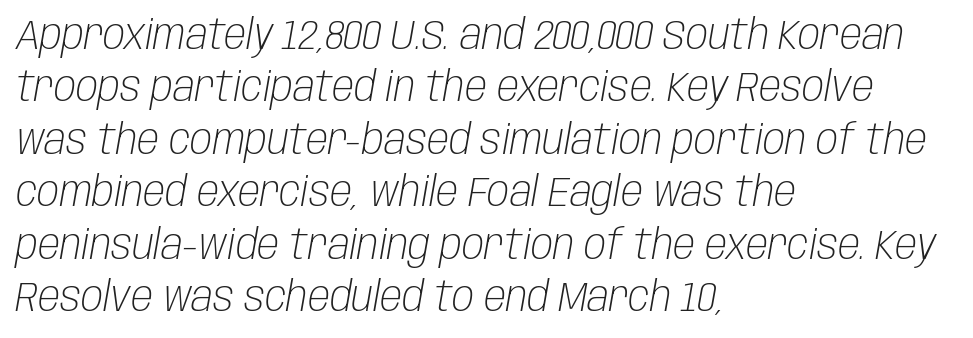
{"italic": "yes", "lean": "right", "slant_degrees": 10, "bold": "no", "weight": "light", "width": "condensed", "stroke_contrast": "low", "x_height": "large", "monospaced": "no", "underline": "no", "align": "left", "line_spacing": "normal", "line_spacing_ratio": 1.28, "letter_spacing": "normal", "letter_spacing_em": 0.0, "glyph_px": 41}
